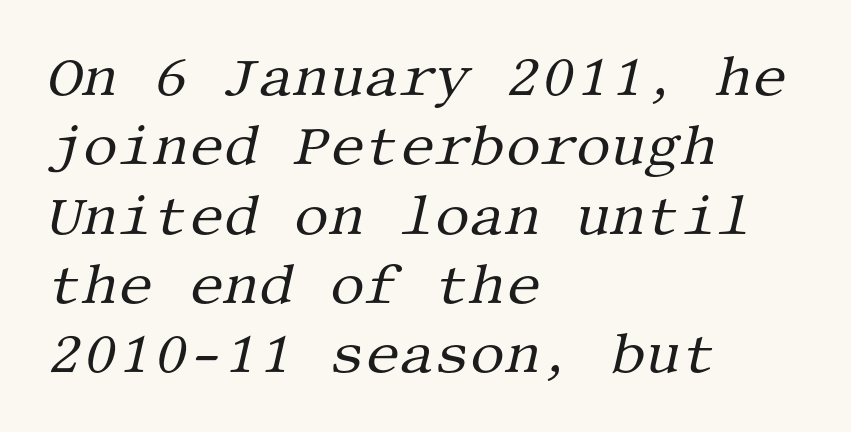
Q: Is the text bold? A: No.
Q: Is the text italic (slanted)? A: Yes, it leans right by about 13 degrees.
Q: Is the typeface a serif or a sans-serif typeface? A: Serif.
Q: Is the text underlined? A: No.
Q: How is the paragraph aligned? A: Left-aligned.
Q: Is the spacing between letters normal or unusually wide? A: Normal.
Q: Is the spacing between lines tight, normal or loose? A: Normal.
Q: Width (condensed, normal, or wide)? A: Normal.
Q: Stroke contrast? A: Medium.
Q: x-height? A: Large.
